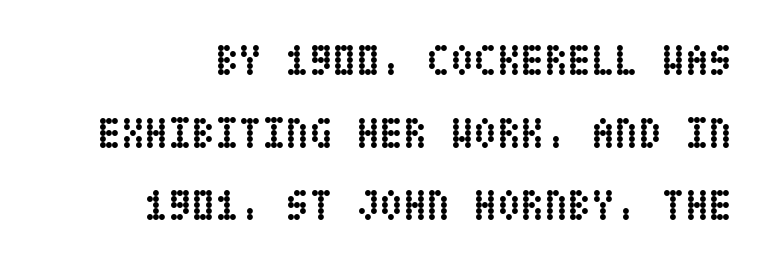
Q: Is the text bold? A: Yes.
Q: Is the text italic (slanted)? A: No, it is upright.
Q: Is the text underlined? A: No.
Q: How is the paragraph aligned? A: Right-aligned.
Q: Is the spacing between letters normal or unusually wide? A: Normal.
Q: Is the spacing between lines tight, normal or loose? A: Normal.
Q: Width (condensed, normal, or wide)? A: Condensed.
Q: Stroke contrast? A: Low.
Q: x-height? A: Large.
